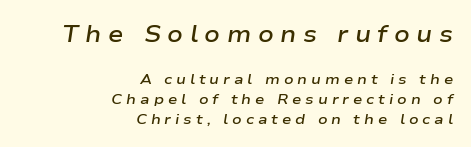
Casual observation: everything's shoved over to the right. The font is running at a semibold setting, under full bold. Designer's note — italics engaged. The passage shown has open, widely tracked lettering throughout. Vertical spacing — default.
